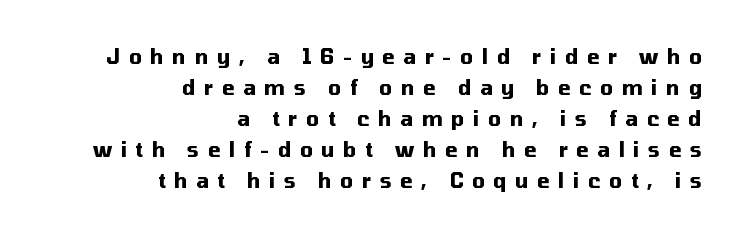
The image shows 20 px bold type, upright; set right-aligned, normal line spacing (1.55x), unusually wide letter spacing (+0.43 em), not underlined.
